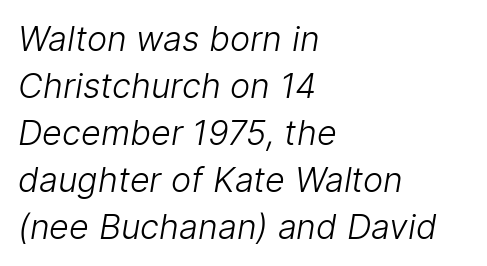
Q: Is the text bold? A: No.
Q: Is the typeface a serif or a sans-serif typeface? A: Sans-serif.
Q: Is the text underlined? A: No.
Q: How is the paragraph aligned? A: Left-aligned.
Q: Is the spacing between letters normal or unusually wide? A: Normal.
Q: Is the spacing between lines tight, normal or loose? A: Normal.
Q: Width (condensed, normal, or wide)? A: Normal.
Q: Stroke contrast? A: Low.
Q: x-height? A: Medium.
Q: Monospaced? A: No.
